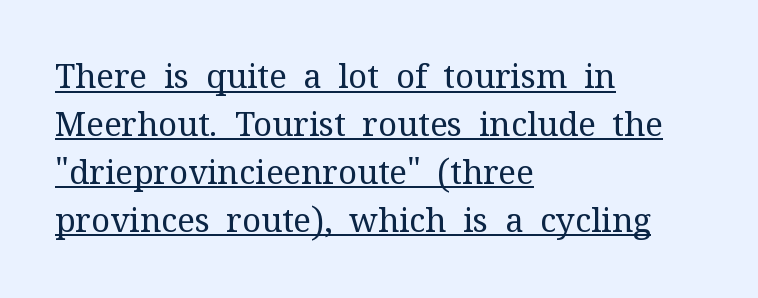
The image shows 33 px regular-weight serif type, upright; set left-aligned, normal line spacing (1.45x), normal letter spacing, underlined; medium stroke contrast and a medium x-height.
